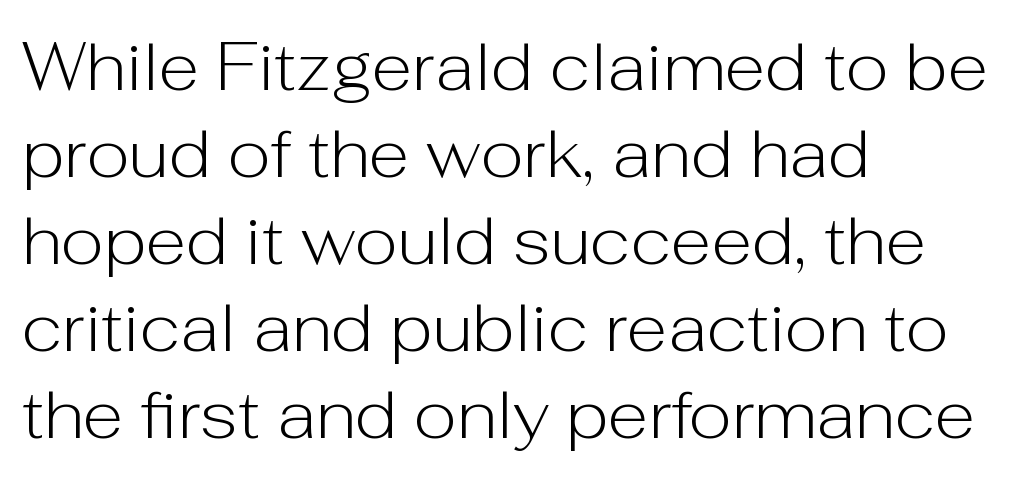
This sample has the flowing, uneven cadence of proportional lettering. A roman cut, with each character standing at attention. The paragraph shown leans on its left margin. Heaviness? Minimal to ordinary, like unemphasized prose. Compared with typical paragraphs, the rows here are spaced about the same. The glyphs in this specimen are sans serif.
